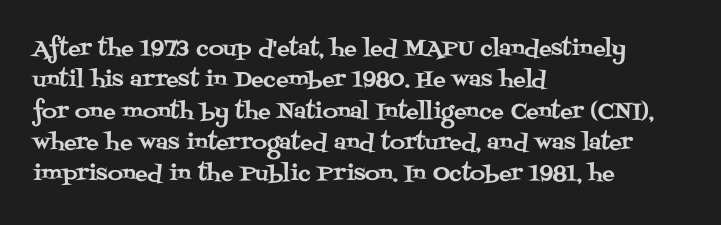
Q: Is the text italic (slanted)? A: No, it is upright.
Q: Is the text underlined? A: No.
Q: How is the paragraph aligned? A: Left-aligned.
Q: Is the spacing between letters normal or unusually wide? A: Normal.
Q: Is the spacing between lines tight, normal or loose? A: Normal.
